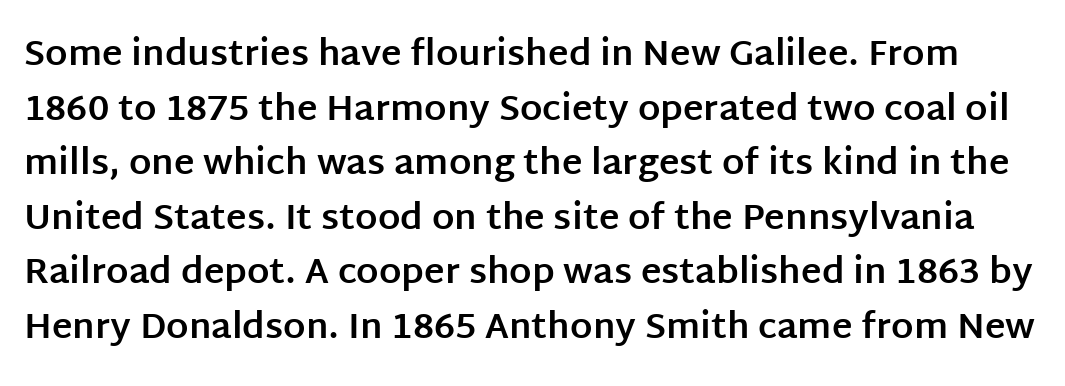
The image shows 35 px bold sans-serif type, upright; set normal line spacing (1.56x), normal letter spacing, not underlined; low stroke contrast and a large x-height.
